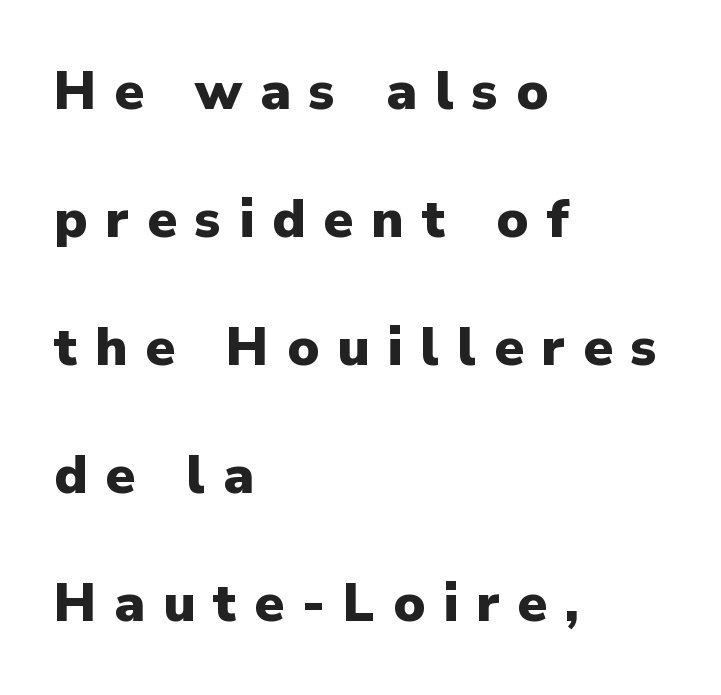
This rendering employs a face without finishing strokes, i.e., a sans-serif. Plain, unruled lines of type. Heavy-handed strokes throughout: this text is bold. Looks like regular typesetting: each glyph gets only the width it needs. Does the lettering tilt? It doesn't — this is upright.
